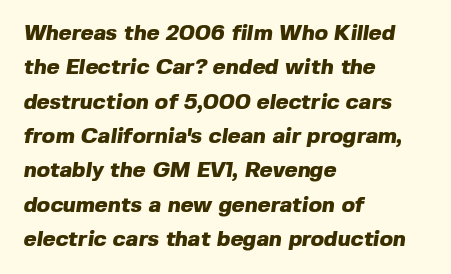
The image shows 22 px bold type; set left-aligned, normal line spacing (1.56x), normal letter spacing, not underlined.
